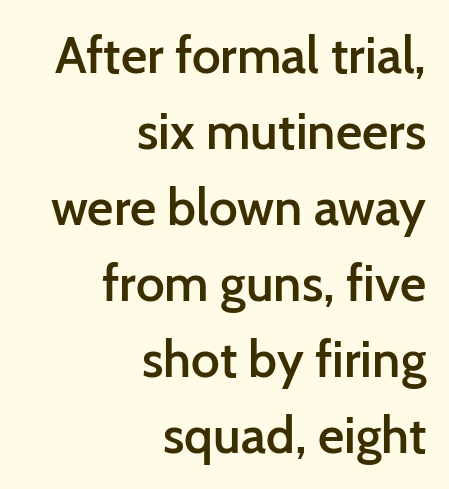
{"serif": "no", "italic": "no", "bold": "semi", "weight": "semibold", "width": "normal", "stroke_contrast": "low", "x_height": "medium", "monospaced": "no", "underline": "no", "align": "right", "line_spacing": "normal", "line_spacing_ratio": 1.49, "letter_spacing": "normal", "letter_spacing_em": 0.0, "glyph_px": 51}
